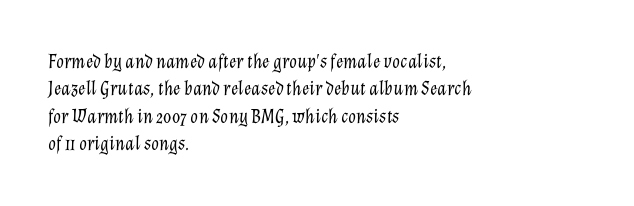
{"italic": "yes", "lean": "right", "slant_degrees": 12, "bold": "no", "underline": "no", "align": "left", "line_spacing": "normal", "line_spacing_ratio": 1.37, "letter_spacing": "normal", "letter_spacing_em": 0.0, "glyph_px": 20}
